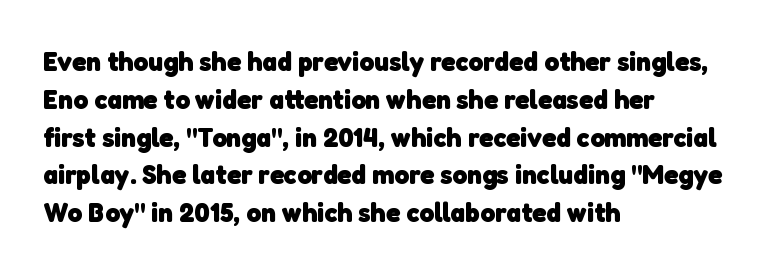
The lines in this sample share a left origin and differ only in where they stop. Each letter keeps its own natural width here, so spacing adapts to shape. Students, this is bold: see how much ink each stroke carries. Underline: absent. The rendering shows plain stroke endings on the letterforms — a sans-serif design. No extra tracking has been applied to these lines.
